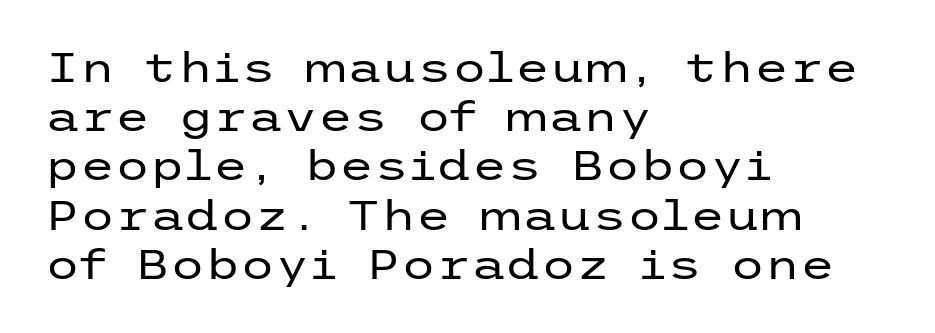
{"serif": "no", "italic": "no", "bold": "no", "weight": "regular", "width": "wide", "stroke_contrast": "low", "x_height": "medium", "underline": "no", "align": "left", "line_spacing_ratio": 1.23, "letter_spacing": "normal", "letter_spacing_em": 0.0, "glyph_px": 40}
